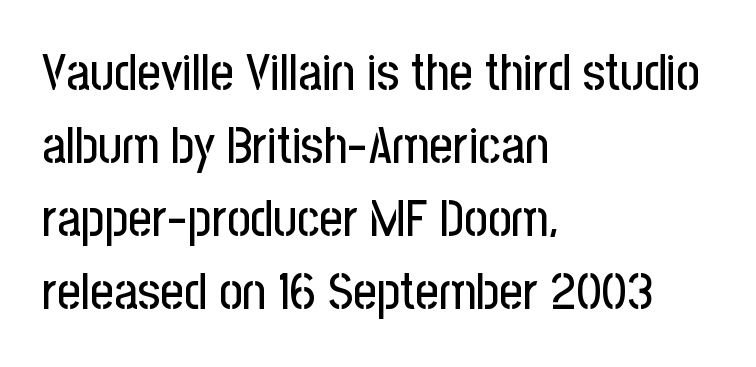
{"serif": "no", "italic": "no", "width": "condensed", "stroke_contrast": "low", "x_height": "medium", "monospaced": "no", "underline": "no", "align": "left", "line_spacing": "normal", "line_spacing_ratio": 1.43, "letter_spacing": "normal", "letter_spacing_em": 0.0, "glyph_px": 51}
